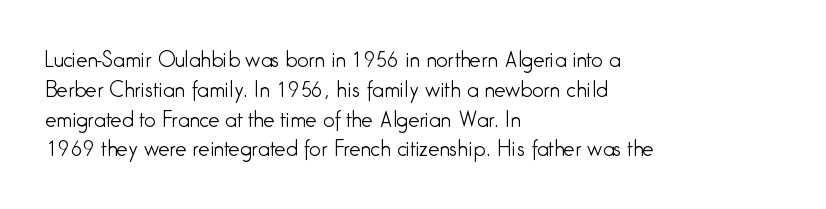
{"italic": "no", "bold": "no", "underline": "no", "align": "left", "line_spacing": "normal", "line_spacing_ratio": 1.49, "letter_spacing": "normal", "letter_spacing_em": 0.0, "glyph_px": 20}
